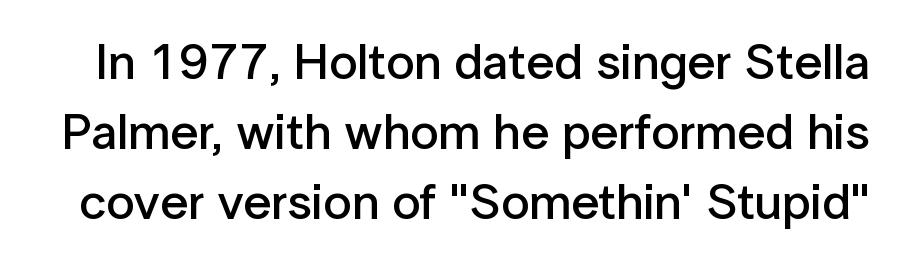
The image shows 50 px semibold sans-serif type, upright; set normal line spacing (1.4x), normal letter spacing, not underlined; low stroke contrast and a medium x-height.
